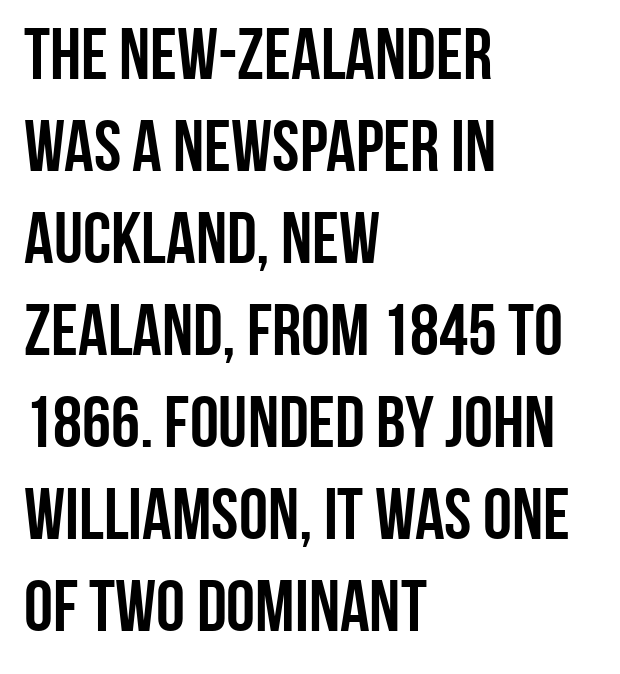
The image shows 73 px semibold, condensed sans-serif type, upright; set left-aligned, normal line spacing (1.26x), normal letter spacing, not underlined; low stroke contrast and a large x-height.
